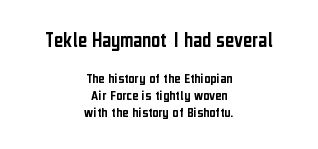
Short note: letters normally spaced. Leading is clearly below the norm, producing a dense column. Check the space under the baseline: it is left empty. The specimen reads as upright at a glance.
